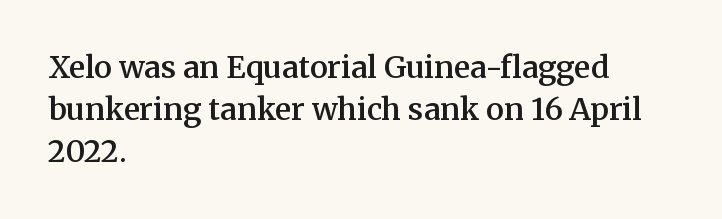
The face used here is rendered with its standard letterfit. The area under the type is left untouched. The characters look somewhat weighty, a semibold short of true bold. Proportional: the letters do not fall into vertical columns. Style check: upright.
